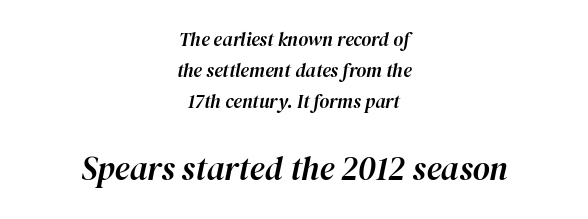
Q: Is the text italic (slanted)? A: Yes, it leans right by about 12 degrees.
Q: Is the text underlined? A: No.
Q: How is the paragraph aligned? A: Centered.
Q: Is the spacing between letters normal or unusually wide? A: Normal.
Q: Is the spacing between lines tight, normal or loose? A: Normal.
Q: Which block of text is set in a larger size, the first (top) or the second (bottom)? A: The second (bottom) one.
Q: Width (condensed, normal, or wide)? A: Normal.
Q: Stroke contrast? A: High.
Q: x-height? A: Medium.
Q: Monospaced? A: No.
